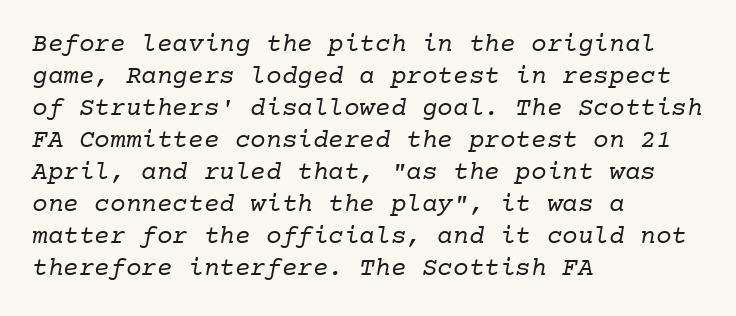
The weight tops out at a normal text grade. Casual observation: everything's shoved over to the left. The line texture is even and compact thanks to regular tracking. The zone under the glyphs is completely vacant.
